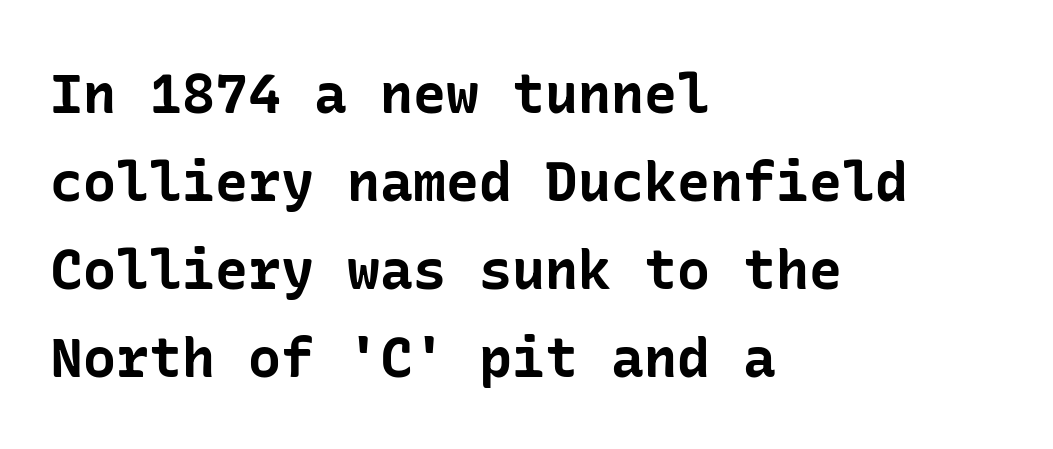
{"serif": "no", "italic": "no", "bold": "yes", "weight": "bold", "width": "normal", "stroke_contrast": "low", "x_height": "medium", "underline": "no", "align": "left", "line_spacing": "normal", "line_spacing_ratio": 1.6, "letter_spacing": "normal", "letter_spacing_em": 0.0, "glyph_px": 55}
